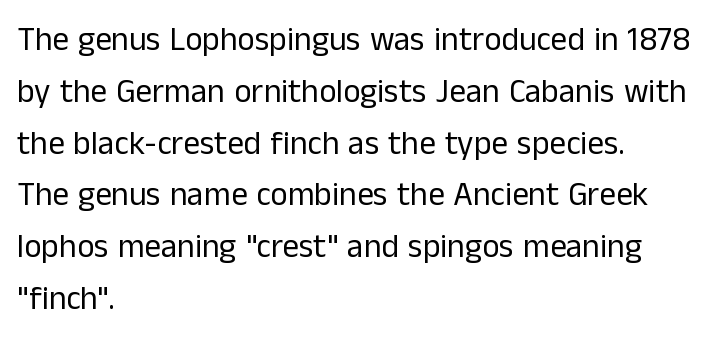
The image shows 33 px regular-weight sans-serif type, upright; set left-aligned, normal line spacing (1.57x), normal letter spacing, not underlined; low stroke contrast and a medium x-height.
